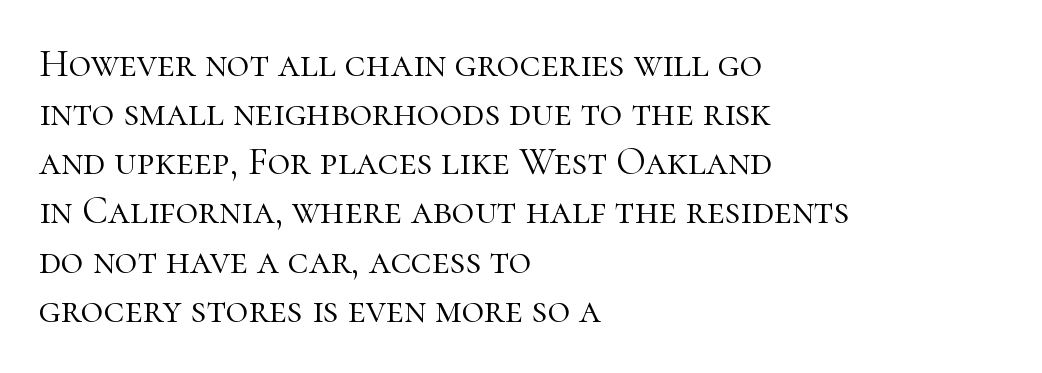
The glyphs in this specimen are seriffed. Vertical strokes here are truly vertical. A typesetter would call this proportional, since set widths differ per character. The space beneath each line is pristine and unruled. The strokes carry an ordinary text weight at most. The horizontal fit of the characters is conventional and even.
